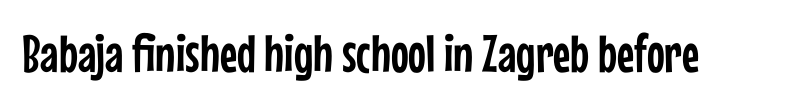
{"serif": "no", "italic": "no", "width": "condensed", "stroke_contrast": "low", "x_height": "medium", "monospaced": "no", "underline": "no", "letter_spacing": "normal", "letter_spacing_em": 0.0, "glyph_px": 53}
